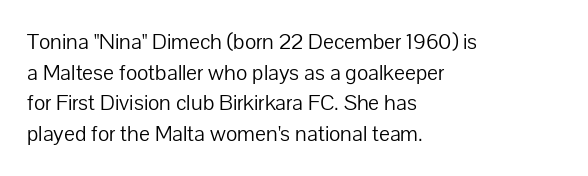
{"italic": "no", "bold": "no", "underline": "no", "align": "left", "line_spacing": "normal", "line_spacing_ratio": 1.33, "letter_spacing": "normal", "letter_spacing_em": 0.0, "glyph_px": 23}
